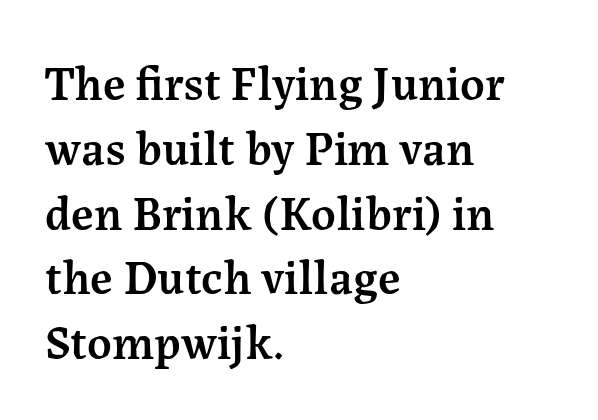
The image shows 48 px semibold serif type, upright; set left-aligned, normal line spacing (1.35x), normal letter spacing, not underlined; medium stroke contrast and a medium x-height.
